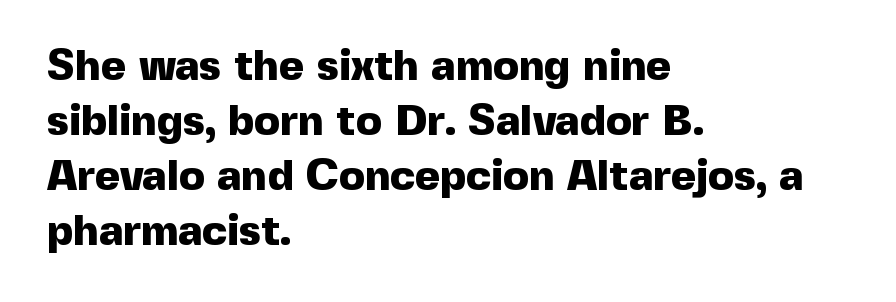
Q: Is the text bold? A: Yes.
Q: Is the text italic (slanted)? A: No, it is upright.
Q: Is the typeface a serif or a sans-serif typeface? A: Sans-serif.
Q: Is the text underlined? A: No.
Q: How is the paragraph aligned? A: Left-aligned.
Q: Is the spacing between letters normal or unusually wide? A: Normal.
Q: Is the spacing between lines tight, normal or loose? A: Normal.
Q: Width (condensed, normal, or wide)? A: Normal.
Q: x-height? A: Medium.
Q: Monospaced? A: No.
